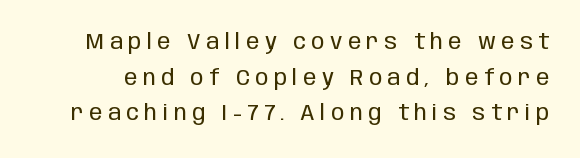
The image shows 22 px text type, upright; set normal line spacing (1.62x), unusually wide letter spacing (+0.25 em), not underlined.
